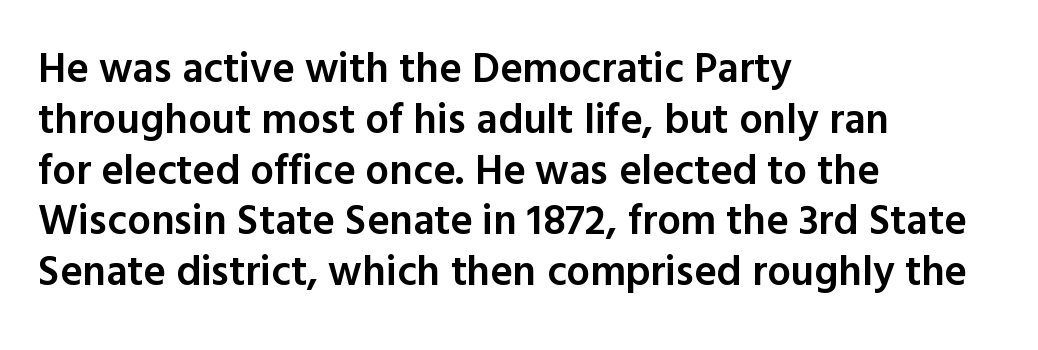
{"serif": "no", "italic": "no", "bold": "semi", "weight": "semibold", "width": "normal", "x_height": "medium", "monospaced": "no", "underline": "no", "align": "left", "line_spacing_ratio": 1.21, "letter_spacing": "normal", "letter_spacing_em": 0.0, "glyph_px": 42}
